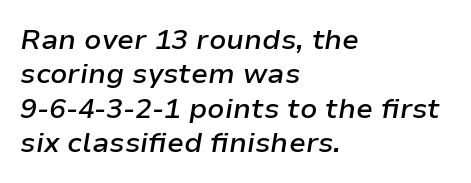
A bit beefed up — I'd call it semibold rather than bold. Inter-character spacing is left at the font's built-in metrics. The letters advance in unequal steps, a hallmark of proportional type. The typography opts for an oblique posture over an upright one. Line starts are locked; line ends wander.
